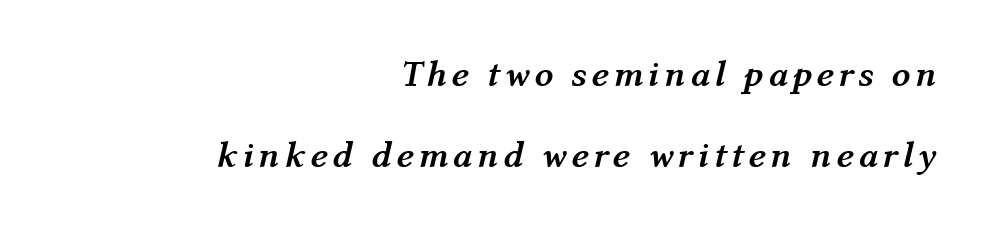
The paragraph shown leans on its right margin. Bare-footed words on every line. When letters slant like this, we call the style italic. Plenty of ink on the page — the face is bold. These lines are rendered in a variable-pitch font. Line spacing here is loose.
